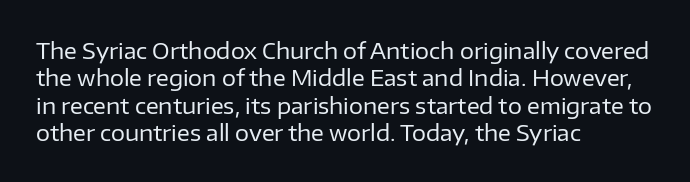
The image shows 22 px text type, upright; set left-aligned, line spacing 1.24x, normal letter spacing, not underlined.
